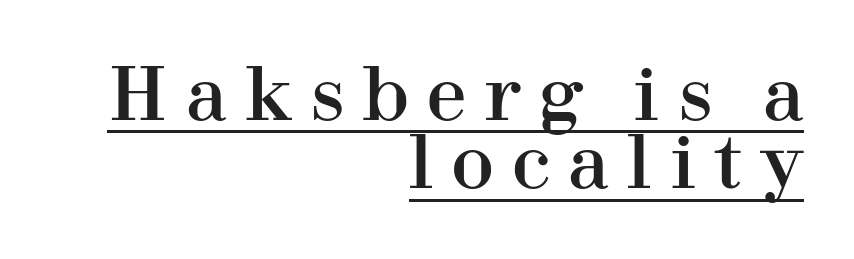
The image shows 71 px serif type, upright; set right-aligned, tight line spacing (0.96x), unusually wide letter spacing (+0.26 em), underlined; high stroke contrast and a medium x-height.
